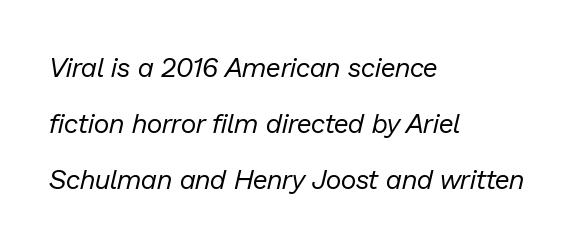
When letters slant like this, we call the style italic. The string is rendered with underlining switched off. The ragged edge is on the right, which tells us the setting is flush left. A typesetter would call this zero additional tracking.
